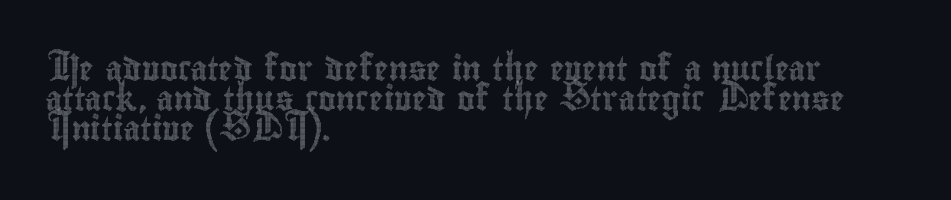
Leading: standard. Ascenders rise straight up at ninety degrees. The text block is weighted toward the left margin, trailing off unevenly rightward. Default kerning and tracking; the words read as compact shapes. Underlining? Definitely not there.
